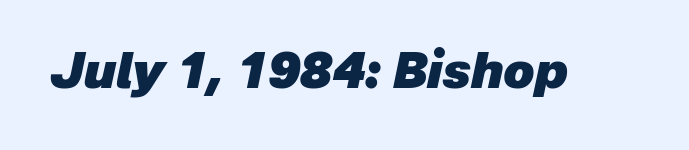
Q: Is the text bold? A: Yes.
Q: Is the text italic (slanted)? A: Yes, it leans right by about 12 degrees.
Q: Is the text underlined? A: No.
Q: Is the spacing between letters normal or unusually wide? A: Normal.
Q: Width (condensed, normal, or wide)? A: Normal.
Q: Stroke contrast? A: Low.
Q: x-height? A: Medium.
Q: Monospaced? A: No.
